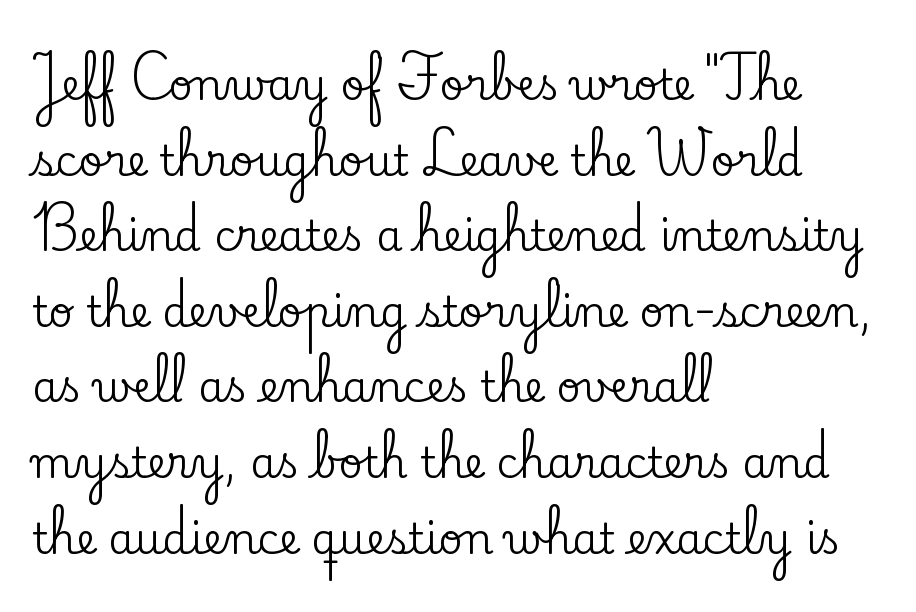
The image shows 42 px serif type, upright; set left-aligned, line spacing 1.8x, normal letter spacing, not underlined; low stroke contrast and a small x-height.
